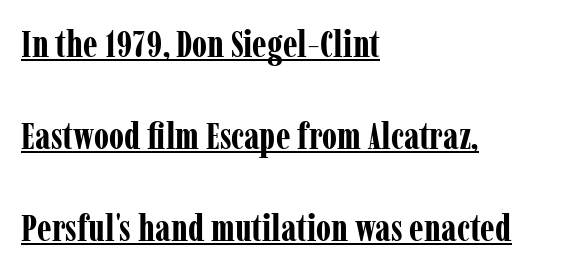
Q: Is the text bold? A: Yes.
Q: Is the text italic (slanted)? A: No, it is upright.
Q: Is the typeface a serif or a sans-serif typeface? A: Serif.
Q: Is the text underlined? A: Yes.
Q: How is the paragraph aligned? A: Left-aligned.
Q: Is the spacing between letters normal or unusually wide? A: Normal.
Q: Is the spacing between lines tight, normal or loose? A: Loose.
Q: Width (condensed, normal, or wide)? A: Condensed.
Q: Stroke contrast? A: Low.
Q: x-height? A: Medium.
Q: Monospaced? A: No.
